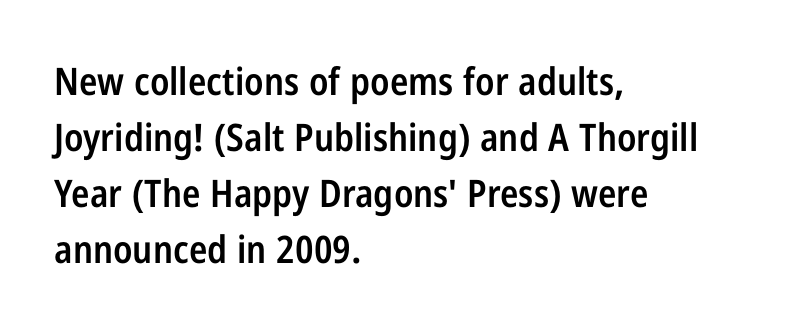
Character widths vary here, with narrow letters taking less room than wide ones. These lines were composed using upright roman letters. In terms of letterspacing, this is plain default setting. The designer left line spacing at the default. Descender tails drop into unmarked territory.
